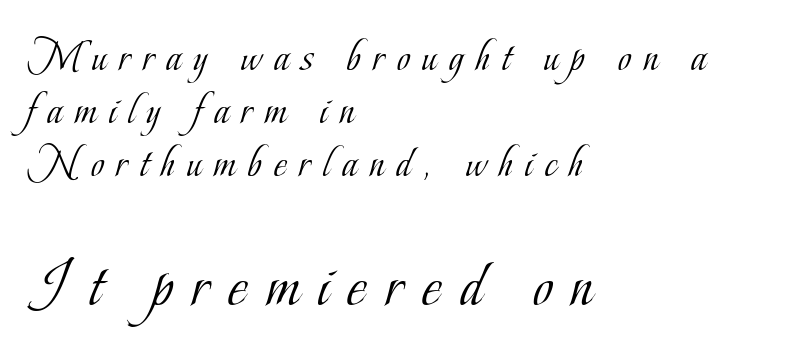
Larger block? The one below; the one above is distinctly smaller. The baseline area is clear. Think of a printed novel: that variable character pitch is what you see here. This sample uses a serif face. The compositor pushed each line to the left boundary.
